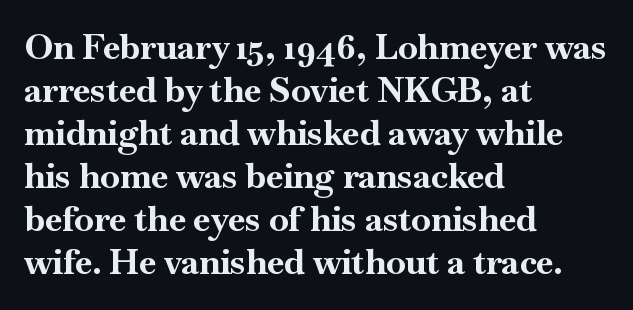
Q: Is the text bold? A: Yes.
Q: Is the text italic (slanted)? A: No, it is upright.
Q: Is the typeface a serif or a sans-serif typeface? A: Serif.
Q: Is the text underlined? A: No.
Q: How is the paragraph aligned? A: Left-aligned.
Q: Is the spacing between letters normal or unusually wide? A: Normal.
Q: Width (condensed, normal, or wide)? A: Normal.
Q: Stroke contrast? A: High.
Q: x-height? A: Small.
Q: Monospaced? A: No.
